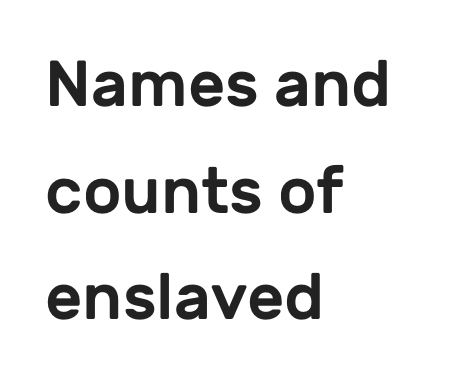
Q: Is the text italic (slanted)? A: No, it is upright.
Q: Is the typeface a serif or a sans-serif typeface? A: Sans-serif.
Q: Is the text underlined? A: No.
Q: How is the paragraph aligned? A: Left-aligned.
Q: Is the spacing between letters normal or unusually wide? A: Normal.
Q: Is the spacing between lines tight, normal or loose? A: Normal.
Q: Width (condensed, normal, or wide)? A: Normal.
Q: Stroke contrast? A: Low.
Q: x-height? A: Medium.
Q: Monospaced? A: No.
